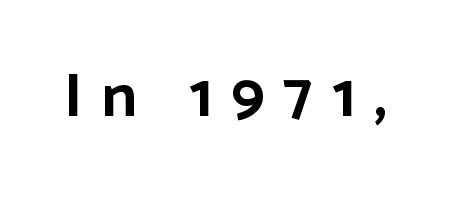
The letters stand straight up with perfectly vertical stems. The foot of each line stays bare and open. In terms of letterform style, serifs are entirely absent. These lines are rendered in a variable-pitch font.
